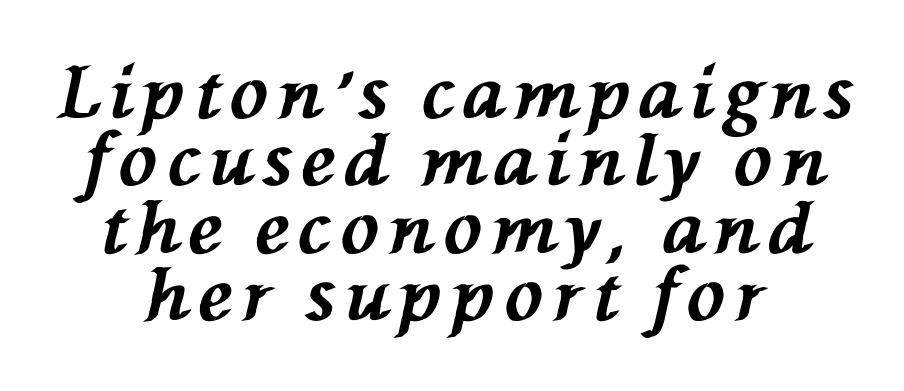
{"italic": "yes", "lean": "left", "slant_degrees": 76, "bold": "yes", "weight": "bold", "width": "normal", "stroke_contrast": "medium", "x_height": "medium", "monospaced": "no", "underline": "no", "line_spacing": "tight", "line_spacing_ratio": 0.95, "glyph_px": 71}
